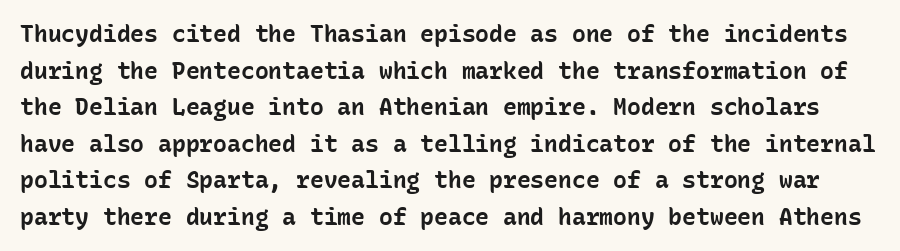
The image shows 23 px bold type, upright; set normal line spacing (1.59x), normal letter spacing, not underlined.
